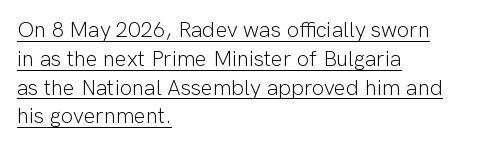
{"italic": "no", "bold": "no", "underline": "yes", "align": "left", "line_spacing": "normal", "line_spacing_ratio": 1.31, "letter_spacing": "normal", "letter_spacing_em": 0.0, "glyph_px": 22}
